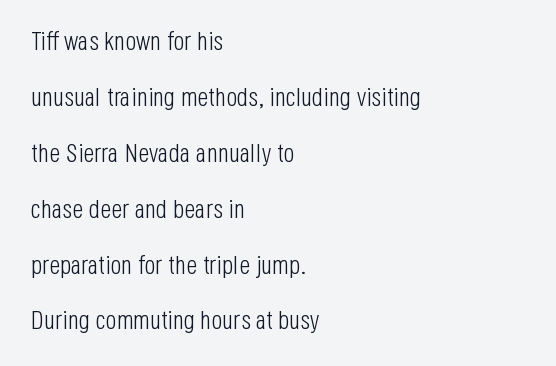
The image shows 26 px text type, upright; set left-aligned, loose line spacing (2.15x), normal letter spacing, not underlined.
